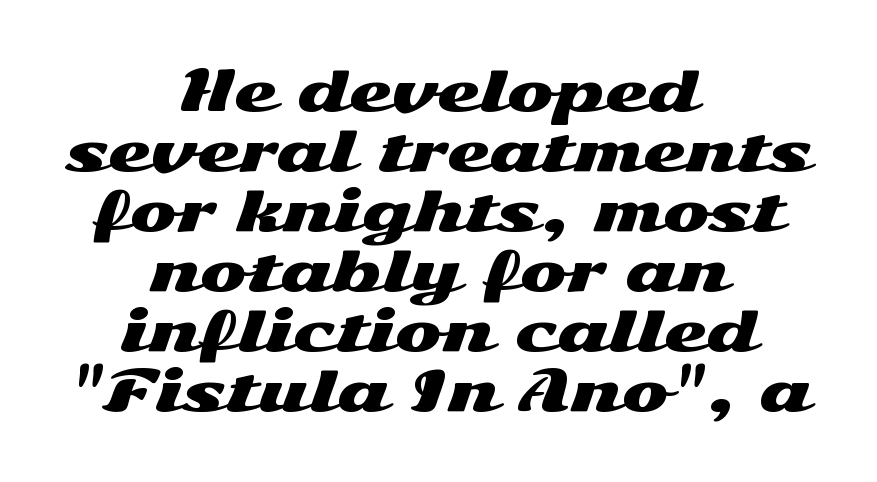
The image shows 56 px wide sans-serif type; set centered, tight line spacing (1.07x), normal letter spacing, not underlined; medium stroke contrast and a medium x-height.
